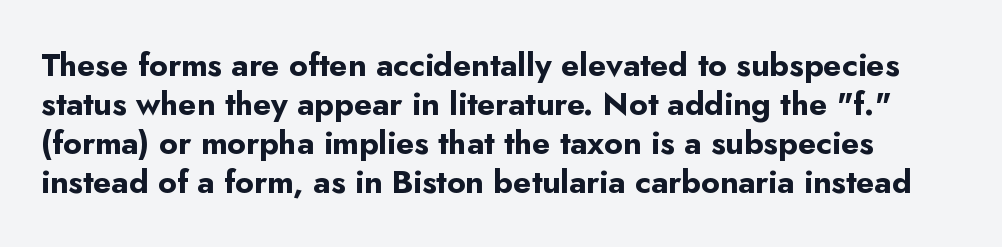
Q: Is the text bold? A: Yes.
Q: Is the text italic (slanted)? A: No, it is upright.
Q: Is the typeface a serif or a sans-serif typeface? A: Sans-serif.
Q: Is the text underlined? A: No.
Q: Is the spacing between letters normal or unusually wide? A: Normal.
Q: Width (condensed, normal, or wide)? A: Normal.
Q: Stroke contrast? A: Low.
Q: x-height? A: Small.
Q: Monospaced? A: No.
